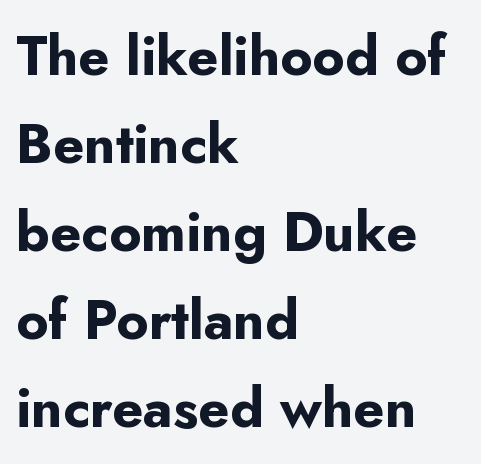
This sample has the flowing, uneven cadence of proportional lettering. This rendering employs a face without finishing strokes, i.e., a sans-serif. On the weight axis this lands at bold, roughly 700. The face used here is rendered with its standard letterfit. The space beneath each line is pristine and unruled.
